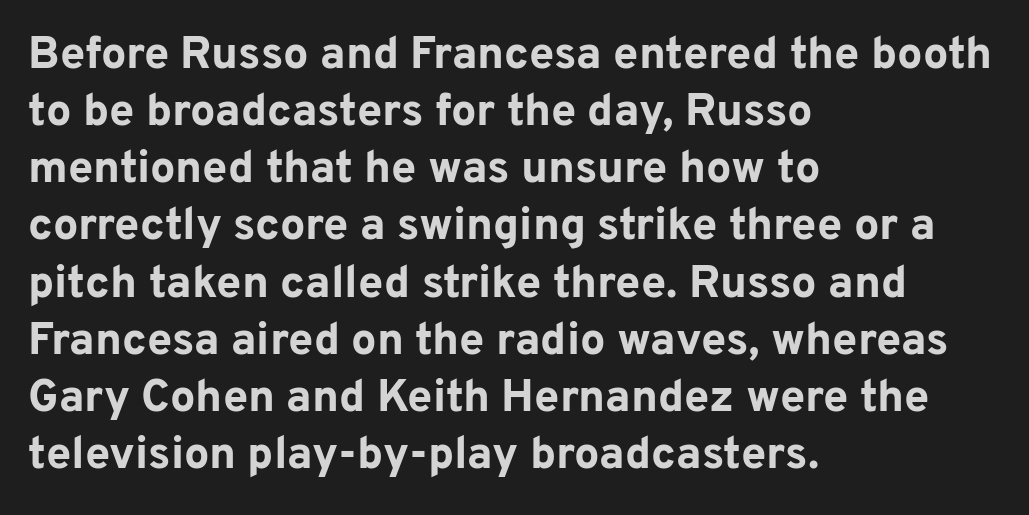
Each row of text sits above clean, open space. What weight is shown? A full bold with thick strokes. Typographically, this falls in the sans-serif category. Do the characters align in a grid? No, the font is proportional.
